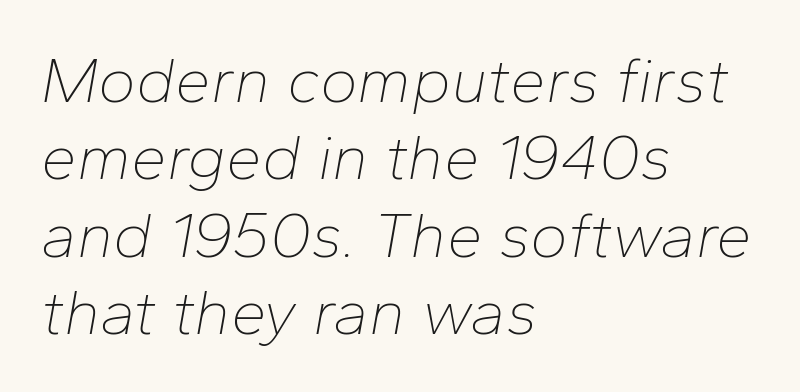
Summary of weight: not heavy and not bold. Does the lettering tilt? It does — this is italic. A typesetter would call this proportional, since set widths differ per character. Line starts are locked; line ends wander. The letters sit at their default tracking, neither squeezed nor spread. The strip under each line holds only bare page.
